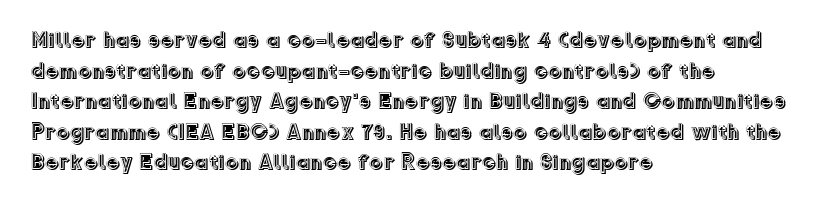
The image shows 22 px text type, upright; set left-aligned, normal line spacing (1.39x), normal letter spacing, not underlined.
